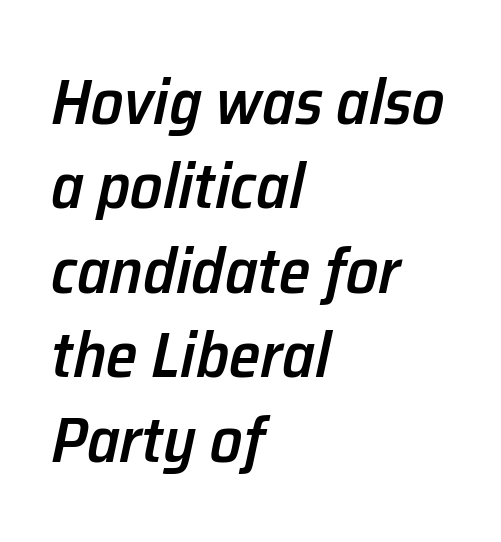
Descenders hang freely into open space. The lines sit at an ordinary, default distance from one another. A student would call this left alignment; a typographer would say flush left, rag right. Varying glyph widths throughout — classic text-font behaviour. Emphasis by weight is partial: semibold.
